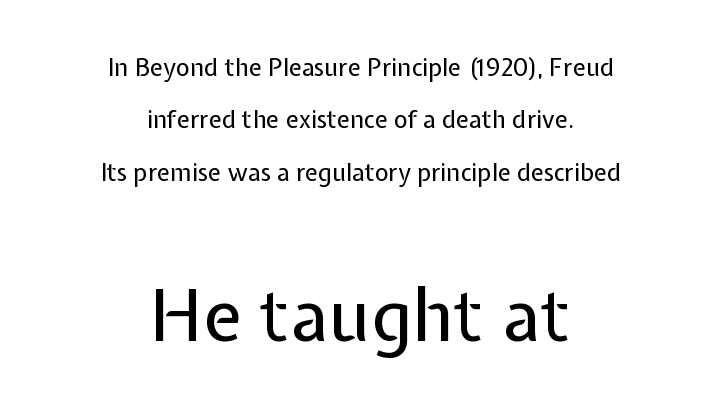
Serif or sans? Sans — the stroke terminals are bare. Character size in the trailing block exceeds that of the leading block. Nothing heavy about these letters — not bold at all. A bare baseline throughout the passage. The gaps between neighbouring characters are ordinary and unremarkable. This is the regular roman posture of the typeface.
